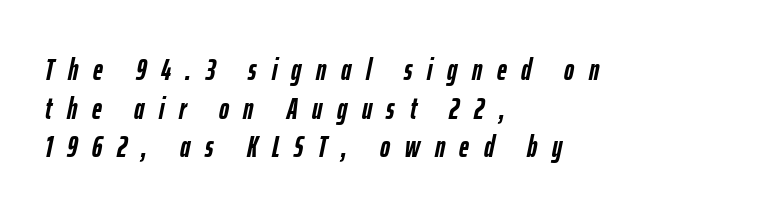
Q: Is the text bold? A: Yes.
Q: Is the text italic (slanted)? A: Yes, it leans right by about 12 degrees.
Q: Is the text underlined? A: No.
Q: How is the paragraph aligned? A: Left-aligned.
Q: Is the spacing between letters normal or unusually wide? A: Unusually wide.
Q: Is the spacing between lines tight, normal or loose? A: Normal.
Q: Width (condensed, normal, or wide)? A: Condensed.
Q: Stroke contrast? A: Low.
Q: x-height? A: Medium.
Q: Monospaced? A: No.
